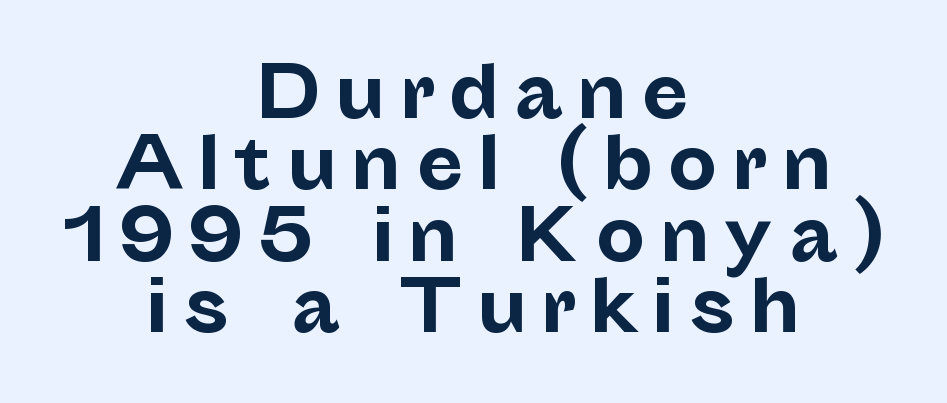
The image shows 70 px bold sans-serif type, upright; set centered, tight line spacing (1.02x), unusually wide letter spacing (+0.2 em), not underlined; low stroke contrast and a medium x-height.
